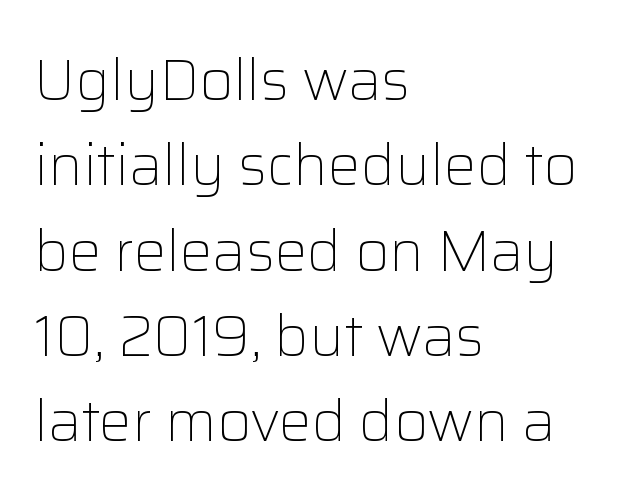
Q: Is the text bold? A: No.
Q: Is the text italic (slanted)? A: No, it is upright.
Q: Is the typeface a serif or a sans-serif typeface? A: Sans-serif.
Q: Is the text underlined? A: No.
Q: How is the paragraph aligned? A: Left-aligned.
Q: Is the spacing between letters normal or unusually wide? A: Normal.
Q: Is the spacing between lines tight, normal or loose? A: Normal.
Q: Width (condensed, normal, or wide)? A: Normal.
Q: Stroke contrast? A: Low.
Q: x-height? A: Medium.
Q: Monospaced? A: No.
